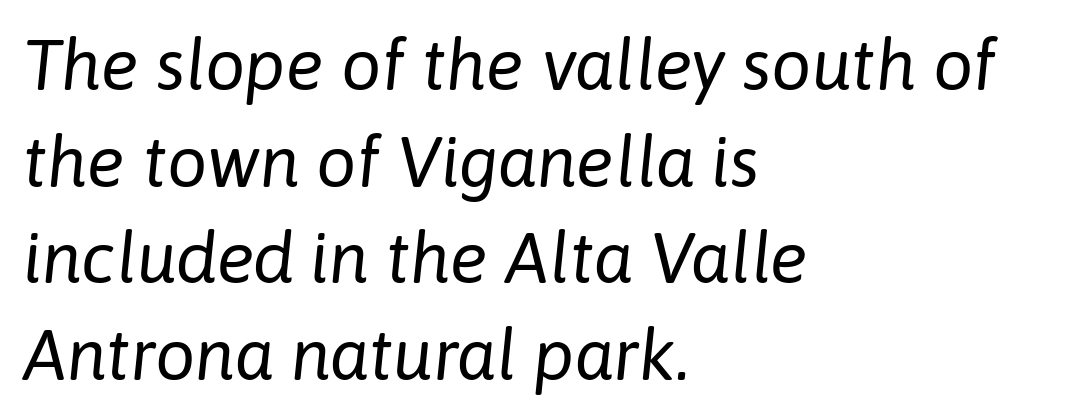
Q: Is the text bold? A: No.
Q: Is the text italic (slanted)? A: Yes, it leans right by about 6 degrees.
Q: Is the text underlined? A: No.
Q: How is the paragraph aligned? A: Left-aligned.
Q: Is the spacing between letters normal or unusually wide? A: Normal.
Q: Is the spacing between lines tight, normal or loose? A: Normal.
Q: Width (condensed, normal, or wide)? A: Normal.
Q: Stroke contrast? A: Low.
Q: x-height? A: Medium.
Q: Monospaced? A: No.
